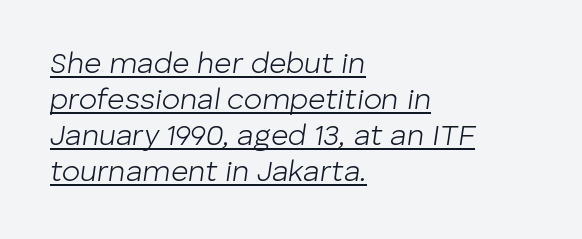
The image shows 30 px light type, italic (leaning right); set left-aligned, line spacing 1.2x, normal letter spacing, underlined; low stroke contrast and a medium x-height.
